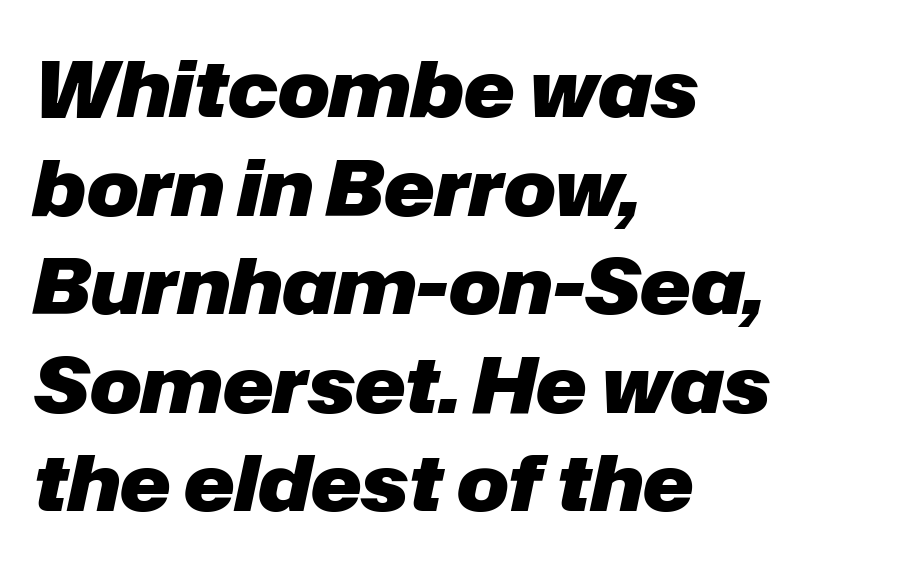
The image shows 77 px heavy type, italic (leaning right); set left-aligned, normal line spacing (1.28x), normal letter spacing, not underlined; low stroke contrast and a medium x-height.
